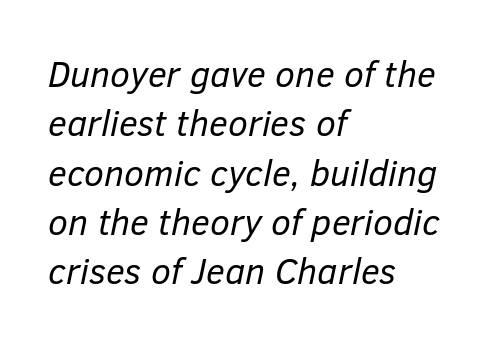
The image shows 36 px regular-weight type, italic (leaning right); set left-aligned, normal line spacing (1.37x), normal letter spacing, not underlined; low stroke contrast and a medium x-height.
